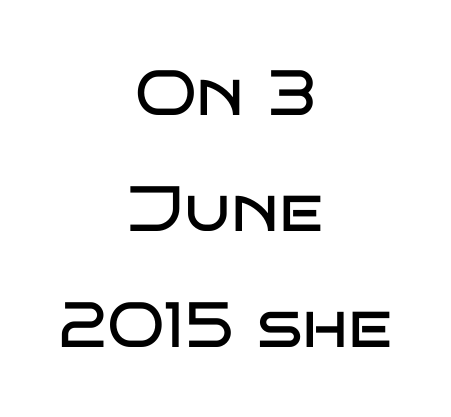
Q: Is the text bold? A: No.
Q: Is the text italic (slanted)? A: No, it is upright.
Q: Is the typeface a serif or a sans-serif typeface? A: Sans-serif.
Q: Is the text underlined? A: No.
Q: How is the paragraph aligned? A: Centered.
Q: Is the spacing between letters normal or unusually wide? A: Normal.
Q: Width (condensed, normal, or wide)? A: Wide.
Q: Stroke contrast? A: Low.
Q: x-height? A: Large.
Q: Monospaced? A: No.
